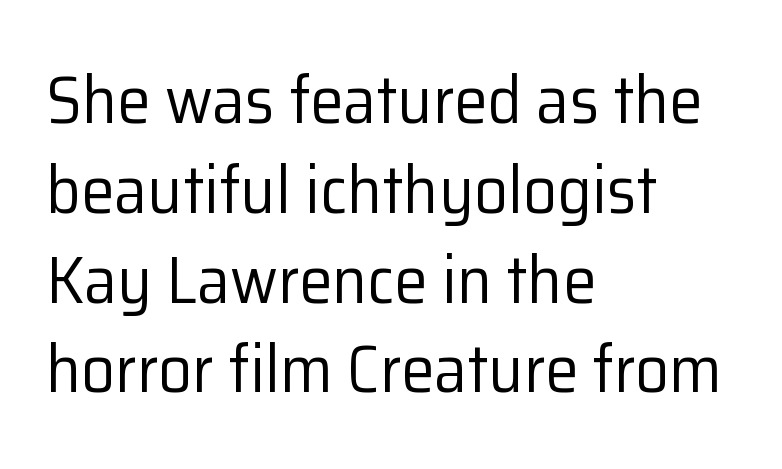
Upright lettering throughout. Is this a sans? Yes — the strokes have no serifs. A classic flush-left, rag-right setting is used for this passage. The gap between lines stays unmarked. The block of text has a typical density, with ordinary space between rows. Do the characters align in a grid? No, the font is proportional.
